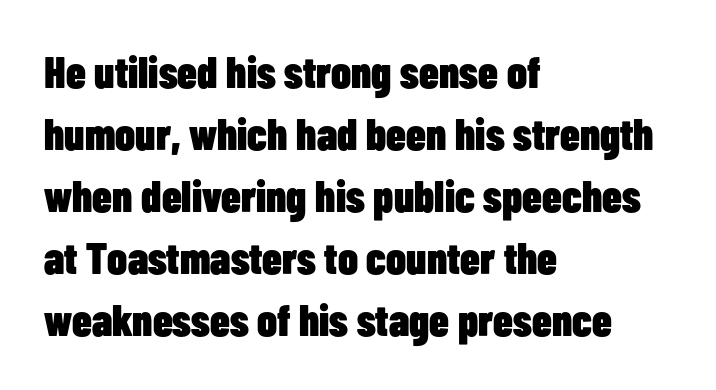
{"serif": "no", "italic": "no", "bold": "yes", "weight": "heavy", "width": "condensed", "stroke_contrast": "low", "x_height": "medium", "monospaced": "no", "underline": "no", "align": "left", "line_spacing": "normal", "line_spacing_ratio": 1.41, "letter_spacing": "normal", "letter_spacing_em": 0.0, "glyph_px": 44}
